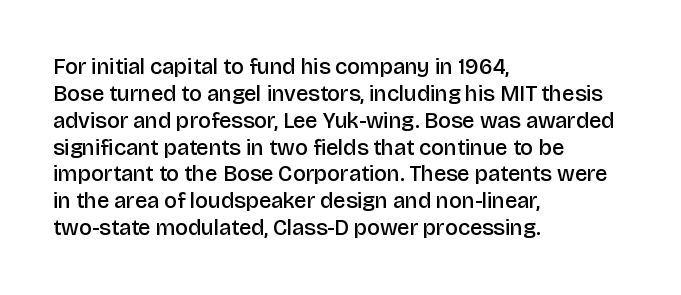
{"italic": "no", "bold": "semi", "underline": "no", "align": "left", "line_spacing_ratio": 1.22, "letter_spacing": "normal", "letter_spacing_em": 0.0, "glyph_px": 22}
